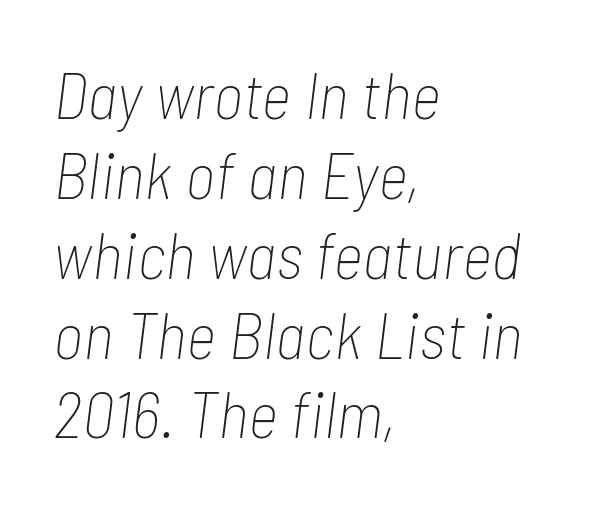
Q: Is the text bold? A: No.
Q: Is the text italic (slanted)? A: Yes, it leans right by about 7 degrees.
Q: Is the text underlined? A: No.
Q: How is the paragraph aligned? A: Left-aligned.
Q: Is the spacing between letters normal or unusually wide? A: Normal.
Q: Width (condensed, normal, or wide)? A: Condensed.
Q: Stroke contrast? A: Low.
Q: x-height? A: Medium.
Q: Monospaced? A: No.
